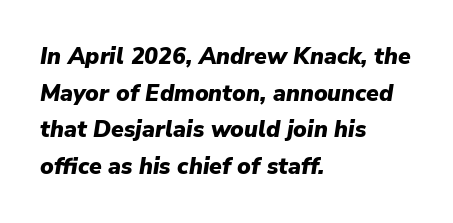
The image shows 23 px bold type, italic (leaning right); set left-aligned, normal line spacing (1.59x), normal letter spacing, not underlined.
